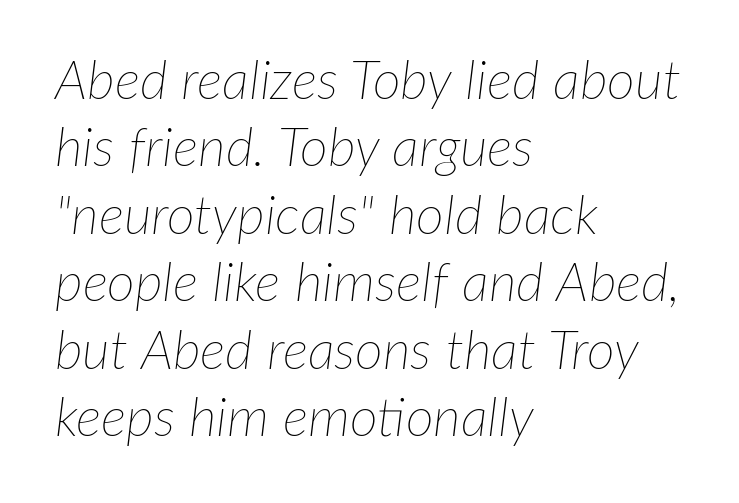
{"italic": "yes", "lean": "right", "slant_degrees": 7, "bold": "no", "weight": "thin", "width": "normal", "stroke_contrast": "low", "x_height": "medium", "monospaced": "no", "underline": "no", "align": "left", "line_spacing": "normal", "line_spacing_ratio": 1.25, "letter_spacing": "normal", "letter_spacing_em": 0.0, "glyph_px": 54}
